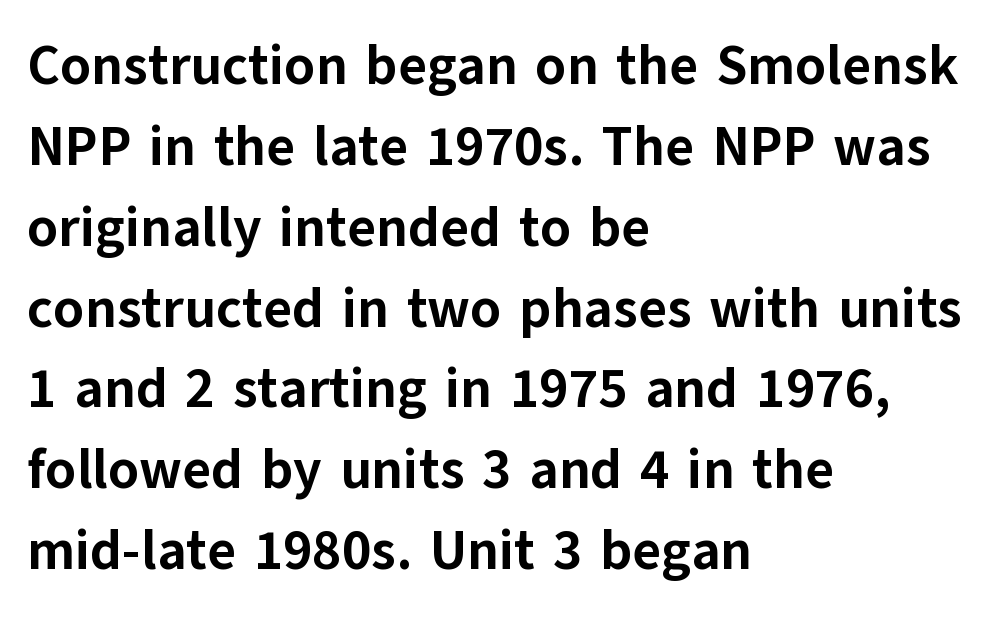
Q: Is the text bold? A: Yes.
Q: Is the text italic (slanted)? A: No, it is upright.
Q: Is the typeface a serif or a sans-serif typeface? A: Sans-serif.
Q: Is the text underlined? A: No.
Q: How is the paragraph aligned? A: Left-aligned.
Q: Is the spacing between letters normal or unusually wide? A: Normal.
Q: Is the spacing between lines tight, normal or loose? A: Normal.
Q: Width (condensed, normal, or wide)? A: Normal.
Q: Stroke contrast? A: Low.
Q: x-height? A: Medium.
Q: Monospaced? A: No.
